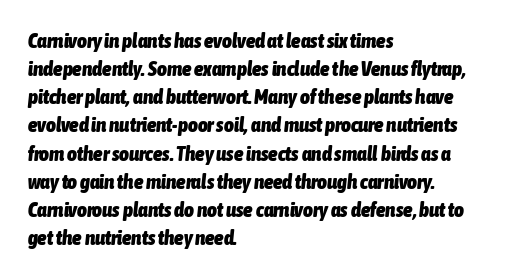
{"italic": "yes", "lean": "right", "slant_degrees": 6, "bold": "yes", "underline": "no", "align": "left", "line_spacing": "normal", "line_spacing_ratio": 1.34, "letter_spacing": "normal", "letter_spacing_em": 0.0, "glyph_px": 21}
